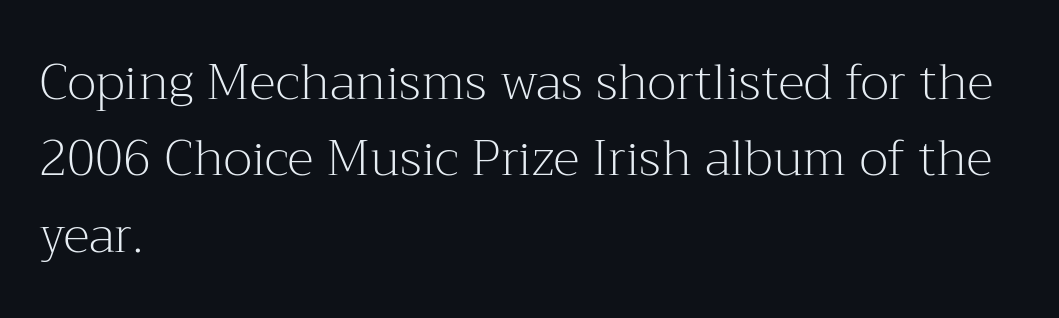
{"serif": "yes", "italic": "no", "bold": "no", "weight": "light", "width": "normal", "stroke_contrast": "medium", "x_height": "medium", "monospaced": "no", "underline": "no", "align": "left", "line_spacing": "normal", "line_spacing_ratio": 1.53, "letter_spacing": "normal", "letter_spacing_em": 0.0, "glyph_px": 50}
